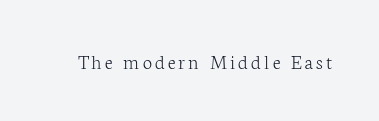
Nope, not italic — everything's standing straight. Weight: regular or lighter. This rendering features lettering with no underline.
